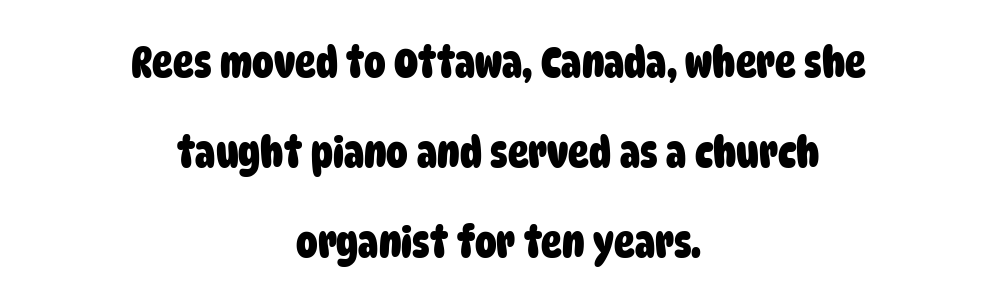
You could fit nearly another row in the gap between these rows. The type family on display is of the sans-serif kind. The strokes are fattened all the way to bold. This rendering leaves character spacing at its baseline value. A clean baseline with only descenders dipping below it. Visually the block forms a symmetrical silhouette, jagged on both flanks.
